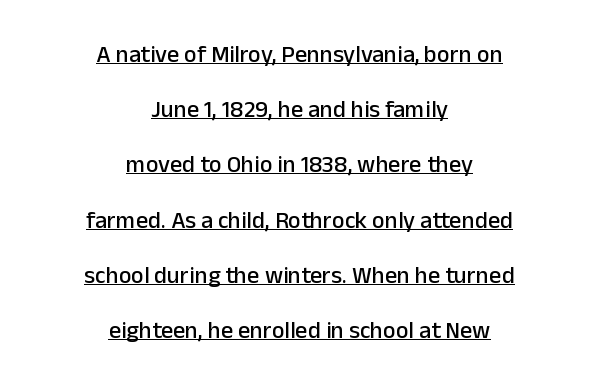
You could fit nearly another row in the gap between these rows. Every word sits above its own underline. These lines were composed using upright roman letters. The face used here is rendered with its standard letterfit.
